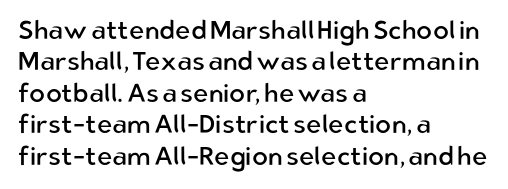
Q: Is the text bold? A: No.
Q: Is the text italic (slanted)? A: No, it is upright.
Q: Is the text underlined? A: No.
Q: How is the paragraph aligned? A: Left-aligned.
Q: Is the spacing between letters normal or unusually wide? A: Normal.
